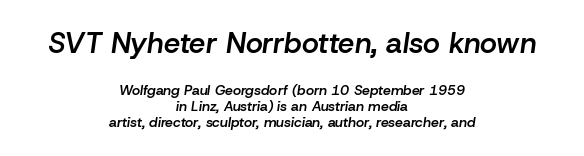
The image shows 29 px semibold type, italic (leaning right); set centered, tight line spacing (1.15x), normal letter spacing, not underlined; the first (top) block is 2.07x larger; low stroke contrast and a medium x-height.
